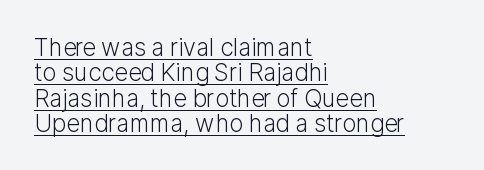
The cut favours lightness, reaching ordinary text weight at its darkest. Honestly, the letter spacing is just normal — you wouldn't notice it. Leading: reduced. Every word sits above its own underline. You can tell it's not italic because the verticals are truly vertical.
